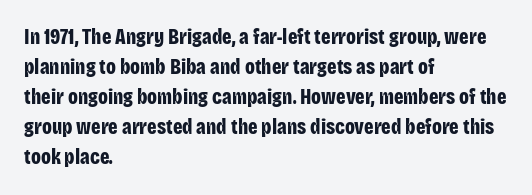
The font's upright variant was chosen for this text. These lines keep a tight, regular rhythm from letter to letter. Notice how thick the strokes are: this is what a full bold looks like. These lines sit exactly where default settings would place them.
